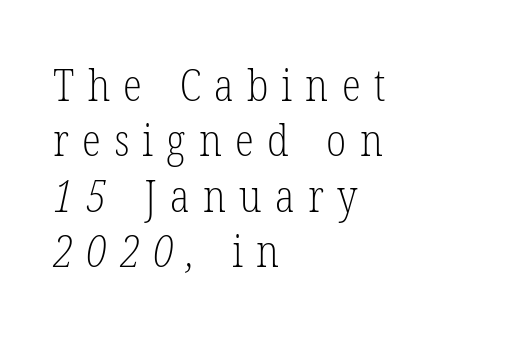
{"serif": "yes", "bold": "no", "weight": "light", "width": "condensed", "stroke_contrast": "low", "x_height": "medium", "monospaced": "no", "underline": "no", "align": "left", "line_spacing": "normal", "line_spacing_ratio": 1.26, "letter_spacing": "wide", "letter_spacing_em": 0.3, "glyph_px": 44}
